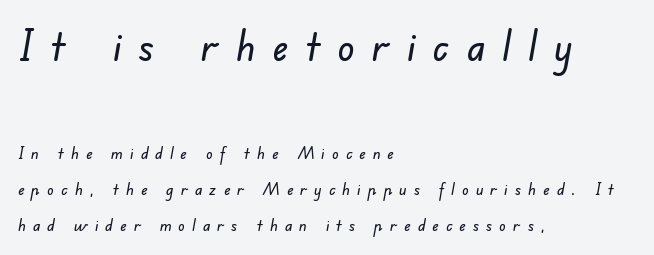
Q: Is the typeface a serif or a sans-serif typeface? A: Sans-serif.
Q: Is the text underlined? A: No.
Q: How is the paragraph aligned? A: Left-aligned.
Q: Is the spacing between letters normal or unusually wide? A: Unusually wide.
Q: Is the spacing between lines tight, normal or loose? A: Loose.
Q: Which block of text is set in a larger size, the first (top) or the second (bottom)? A: The first (top) one.
Q: Width (condensed, normal, or wide)? A: Normal.
Q: Stroke contrast? A: Low.
Q: x-height? A: Small.
Q: Monospaced? A: No.
